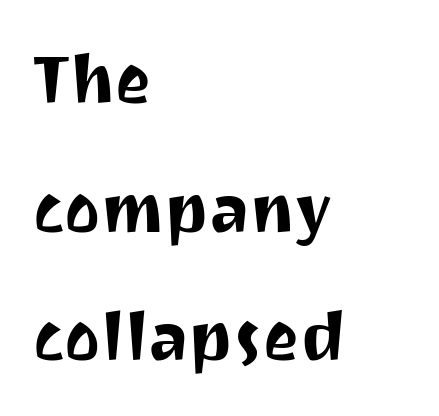
You could not count columns in this text — the font is proportionally spaced. Does extra space separate the letters? No, they use regular spacing. Regarding serifs, this sample does without them. The font's upright variant was chosen for this text.
